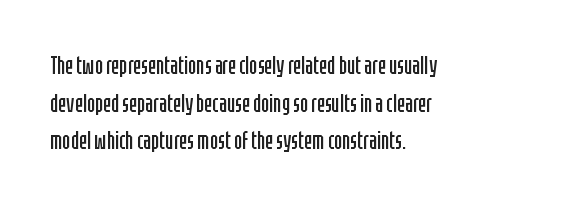
Q: Is the text bold? A: No.
Q: Is the text italic (slanted)? A: No, it is upright.
Q: Is the text underlined? A: No.
Q: How is the paragraph aligned? A: Left-aligned.
Q: Is the spacing between letters normal or unusually wide? A: Normal.
Q: Is the spacing between lines tight, normal or loose? A: Normal.
